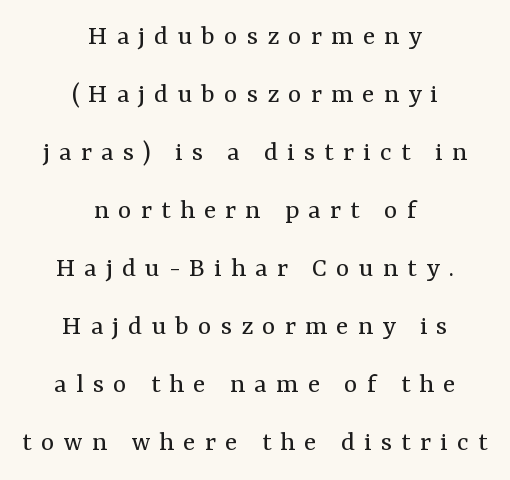
Has an underline been added? It has not. Spacing verdict: proportional, widths tailored to each character. The line-height multiplier appears high, well above default. Notice how the stems are strictly vertical — no italics here. A serif font was chosen for this passage.
